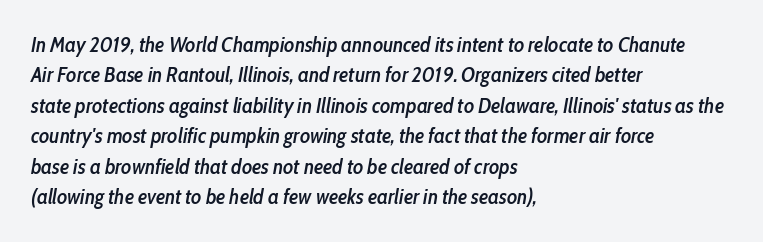
{"italic": "yes", "lean": "right", "slant_degrees": 10, "bold": "semi", "underline": "no", "align": "left", "line_spacing": "normal", "line_spacing_ratio": 1.45, "letter_spacing": "normal", "letter_spacing_em": 0.0, "glyph_px": 21}
